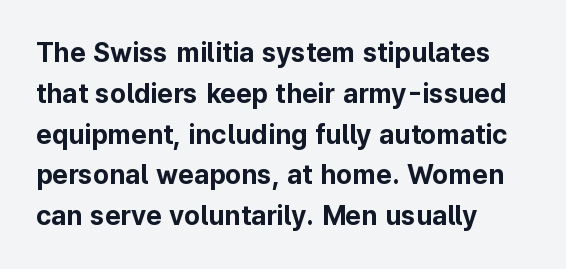
Q: Is the text bold? A: Yes.
Q: Is the text italic (slanted)? A: No, it is upright.
Q: Is the text underlined? A: No.
Q: How is the paragraph aligned? A: Left-aligned.
Q: Is the spacing between letters normal or unusually wide? A: Normal.
Q: Is the spacing between lines tight, normal or loose? A: Normal.
